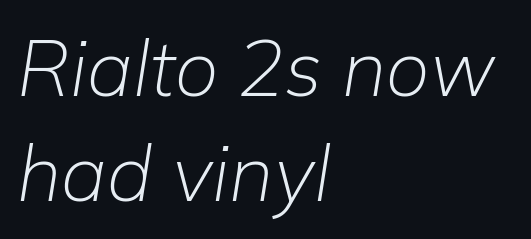
Nobody drew a line under any word here. The gaps between neighbouring characters are ordinary and unremarkable. If you drew a line through each stem, it would be angled. Varying glyph widths throughout — classic text-font behaviour. No chunkiness to these letters — they're not bold. The lines in this sample share a left origin and differ only in where they stop.
